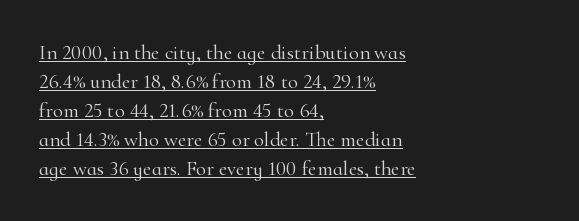
The image shows 21 px text type, upright; set left-aligned, normal line spacing (1.38x), normal letter spacing, underlined.
